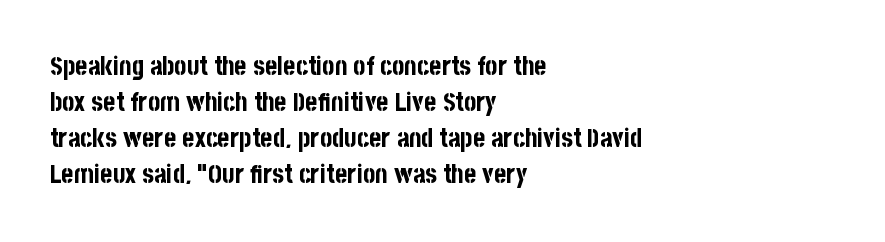
The image shows 26 px bold type, upright; set left-aligned, normal line spacing (1.38x), normal letter spacing, not underlined.
